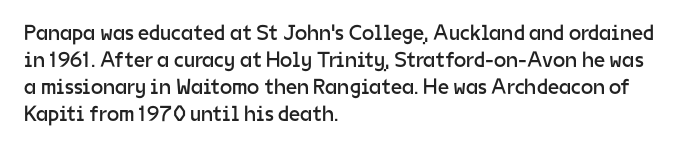
The image shows 22 px text type, upright; set left-aligned, line spacing 1.23x, normal letter spacing, not underlined.
